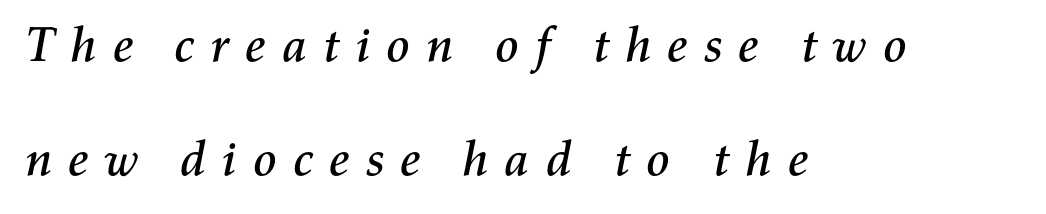
The image shows 49 px text type, italic (leaning right); set left-aligned, loose line spacing (2.32x), unusually wide letter spacing (+0.28 em), not underlined; medium stroke contrast and a medium x-height.
